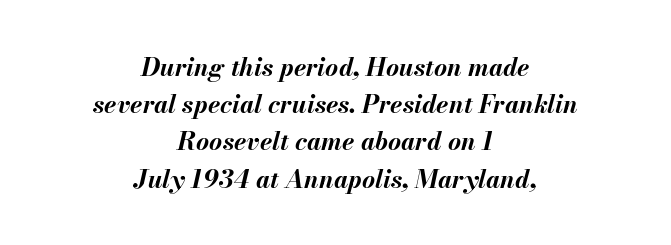
{"italic": "yes", "lean": "right", "slant_degrees": 13, "bold": "yes", "underline": "no", "align": "center", "line_spacing": "normal", "line_spacing_ratio": 1.49, "letter_spacing": "normal", "letter_spacing_em": 0.0, "glyph_px": 25}
